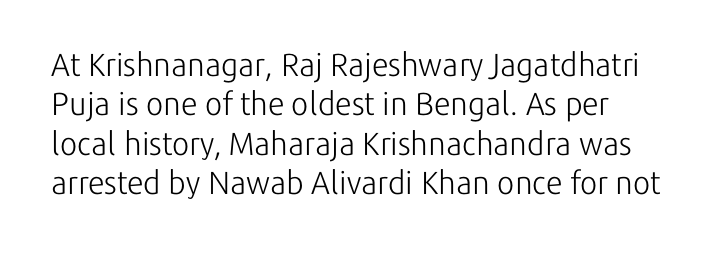
{"serif": "no", "italic": "no", "bold": "no", "weight": "light", "width": "normal", "stroke_contrast": "low", "x_height": "medium", "monospaced": "no", "underline": "no", "line_spacing_ratio": 1.23, "letter_spacing": "normal", "letter_spacing_em": 0.0, "glyph_px": 32}
